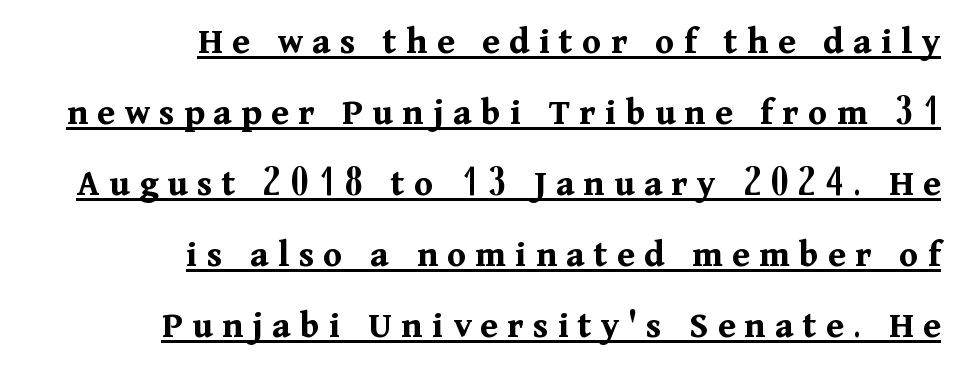
The image shows 38 px bold serif type, upright; set right-aligned, line spacing 1.87x, unusually wide letter spacing (+0.25 em), underlined; medium stroke contrast and a medium x-height.
